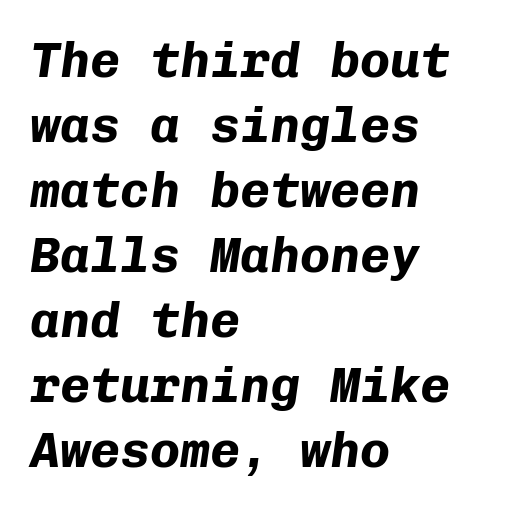
The image shows 50 px bold type, italic (leaning right), monospaced; set left-aligned, normal line spacing (1.3x), normal letter spacing, not underlined; low stroke contrast and a medium x-height.
